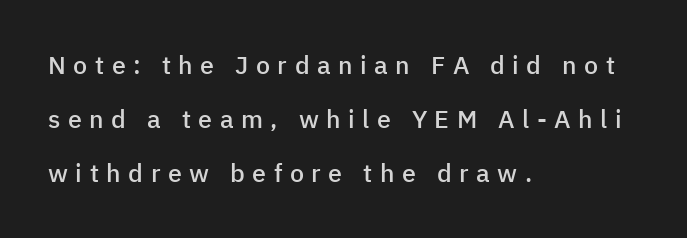
{"italic": "no", "bold": "semi", "underline": "no", "align": "left", "line_spacing": "loose", "line_spacing_ratio": 2.17, "letter_spacing": "wide", "letter_spacing_em": 0.3, "glyph_px": 25}
